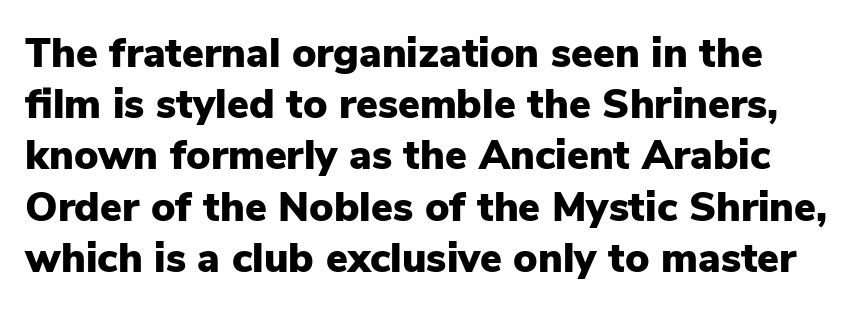
Q: Is the text bold? A: Yes.
Q: Is the text italic (slanted)? A: No, it is upright.
Q: Is the typeface a serif or a sans-serif typeface? A: Sans-serif.
Q: Is the text underlined? A: No.
Q: Is the spacing between letters normal or unusually wide? A: Normal.
Q: Is the spacing between lines tight, normal or loose? A: Normal.
Q: Width (condensed, normal, or wide)? A: Normal.
Q: Stroke contrast? A: Low.
Q: x-height? A: Medium.
Q: Monospaced? A: No.
